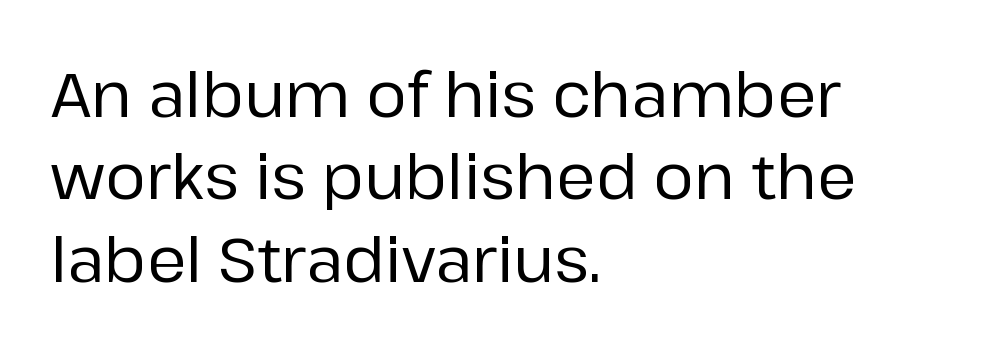
The line texture is even and compact thanks to regular tracking. Spacing verdict: proportional, widths tailored to each character. Short and long lines alike share a common starting point at left. Nope, not italic — everything's standing straight. This sample uses a sans-serif face.
